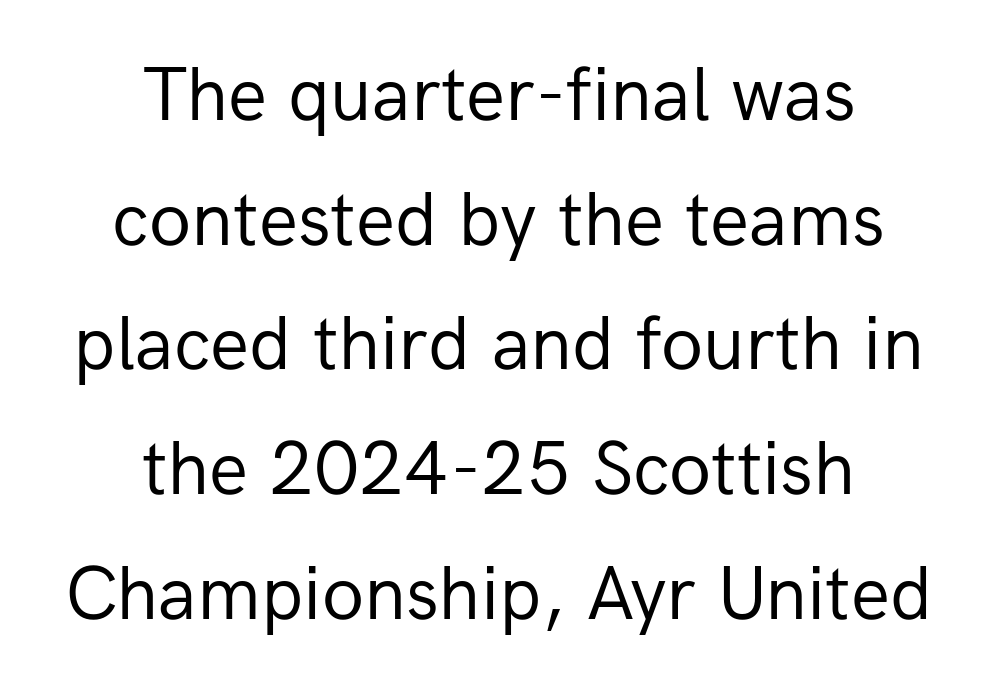
The tracking reads as untouched default to a designer's eye. Each line is balanced around a shared central axis. The passage shown stacks its lines at a standard gap. The weight tops out at a normal text grade. Looks like regular typesetting: each glyph gets only the width it needs.
